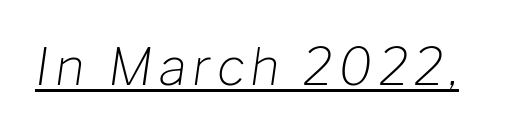
The image shows 51 px light type, italic (leaning right); set underlined; low stroke contrast and a medium x-height.
